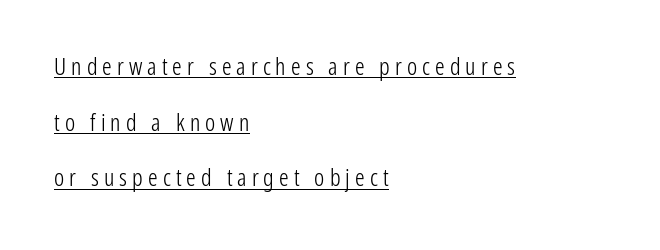
Q: Is the text bold? A: No.
Q: Is the text italic (slanted)? A: No, it is upright.
Q: Is the text underlined? A: Yes.
Q: How is the paragraph aligned? A: Left-aligned.
Q: Is the spacing between letters normal or unusually wide? A: Unusually wide.
Q: Is the spacing between lines tight, normal or loose? A: Loose.
